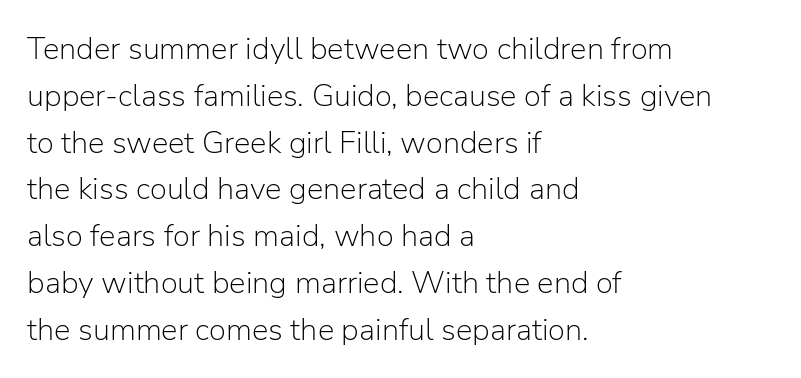
Unlike italic type, these characters show no tilt at all. Evenly set lines give the paragraph a standard silhouette. The space beneath each line is pristine and unruled. Here the designer chose a conventional face with non-uniform glyph widths. On a weight scale, this lands at 450 or below. Standard letterfit; no display-style spreading of the glyphs.
